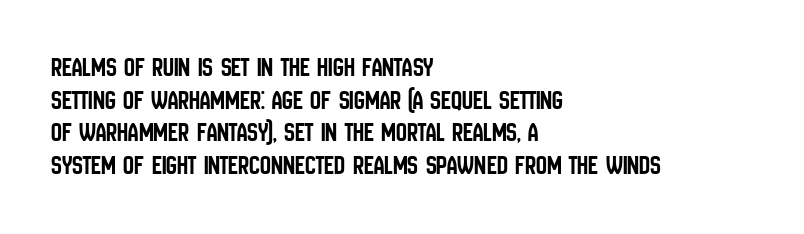
Words float on clear page, feet unadorned. Words appear dense and cohesive because spacing is normal. The lettering holds an erect, upright posture throughout. If you drew a ruler down the left edge, every line would touch it.
